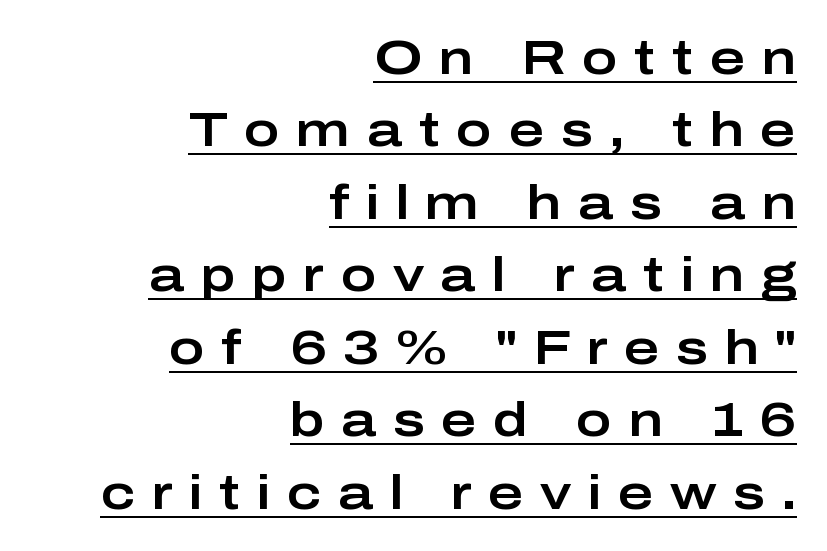
The glyphs in this specimen are sans serif. The typesetter chose a ragged-left arrangement here. Characters follow at a spacing far wider than the type designer built in. The rendering uses natural spacing where letterforms have individual widths. Characters remain perfectly vertical along every line.
